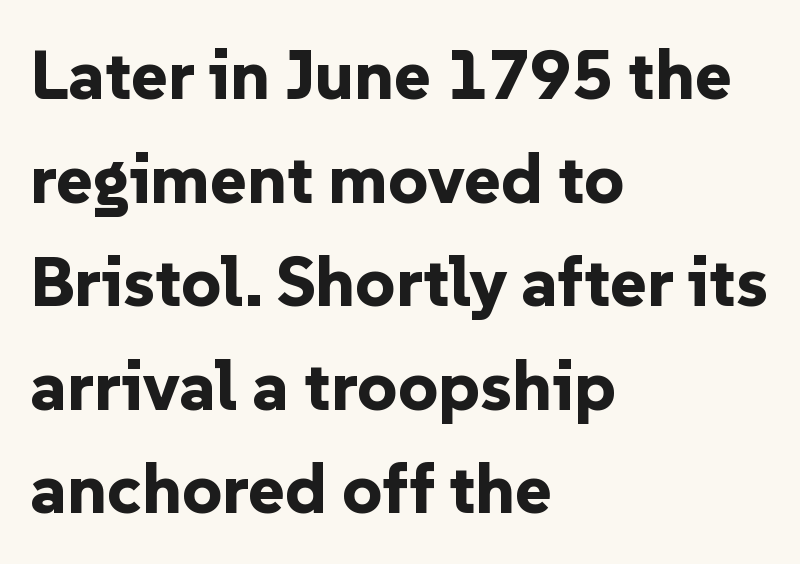
Q: Is the text bold? A: Yes.
Q: Is the text italic (slanted)? A: No, it is upright.
Q: Is the typeface a serif or a sans-serif typeface? A: Sans-serif.
Q: Is the text underlined? A: No.
Q: How is the paragraph aligned? A: Left-aligned.
Q: Is the spacing between letters normal or unusually wide? A: Normal.
Q: Is the spacing between lines tight, normal or loose? A: Normal.
Q: Width (condensed, normal, or wide)? A: Normal.
Q: Stroke contrast? A: Low.
Q: x-height? A: Medium.
Q: Monospaced? A: No.
